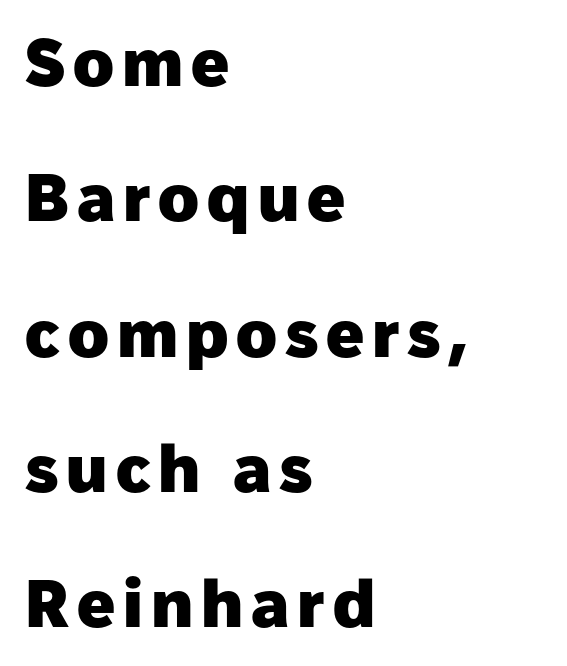
The text was rendered using a sans face with plain stroke endings. The letters advance in unequal steps, a hallmark of proportional type. Vertically, the passage feels expansive, rows floating well apart. Characters remain perfectly vertical along every line.
